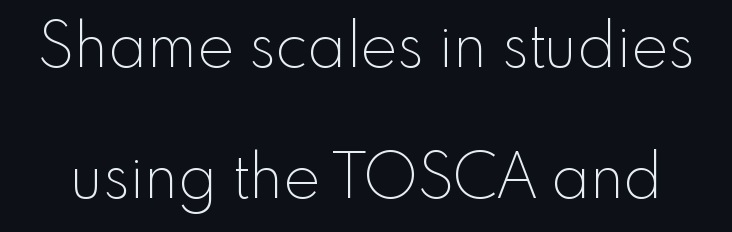
Q: Is the text bold? A: No.
Q: Is the text italic (slanted)? A: No, it is upright.
Q: Is the typeface a serif or a sans-serif typeface? A: Sans-serif.
Q: Is the text underlined? A: No.
Q: Is the spacing between letters normal or unusually wide? A: Normal.
Q: Is the spacing between lines tight, normal or loose? A: Loose.
Q: Width (condensed, normal, or wide)? A: Normal.
Q: x-height? A: Small.
Q: Monospaced? A: No.
